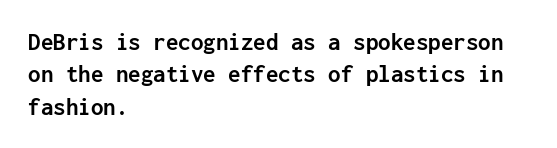
Q: Is the text bold? A: Yes.
Q: Is the text italic (slanted)? A: No, it is upright.
Q: Is the text underlined? A: No.
Q: How is the paragraph aligned? A: Left-aligned.
Q: Is the spacing between letters normal or unusually wide? A: Normal.
Q: Is the spacing between lines tight, normal or loose? A: Normal.
